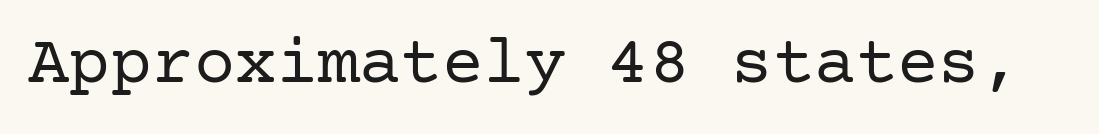
Q: Is the text bold? A: No.
Q: Is the text italic (slanted)? A: No, it is upright.
Q: Is the typeface a serif or a sans-serif typeface? A: Serif.
Q: Is the text underlined? A: No.
Q: Is the spacing between letters normal or unusually wide? A: Normal.
Q: Width (condensed, normal, or wide)? A: Normal.
Q: Stroke contrast? A: Low.
Q: x-height? A: Medium.
